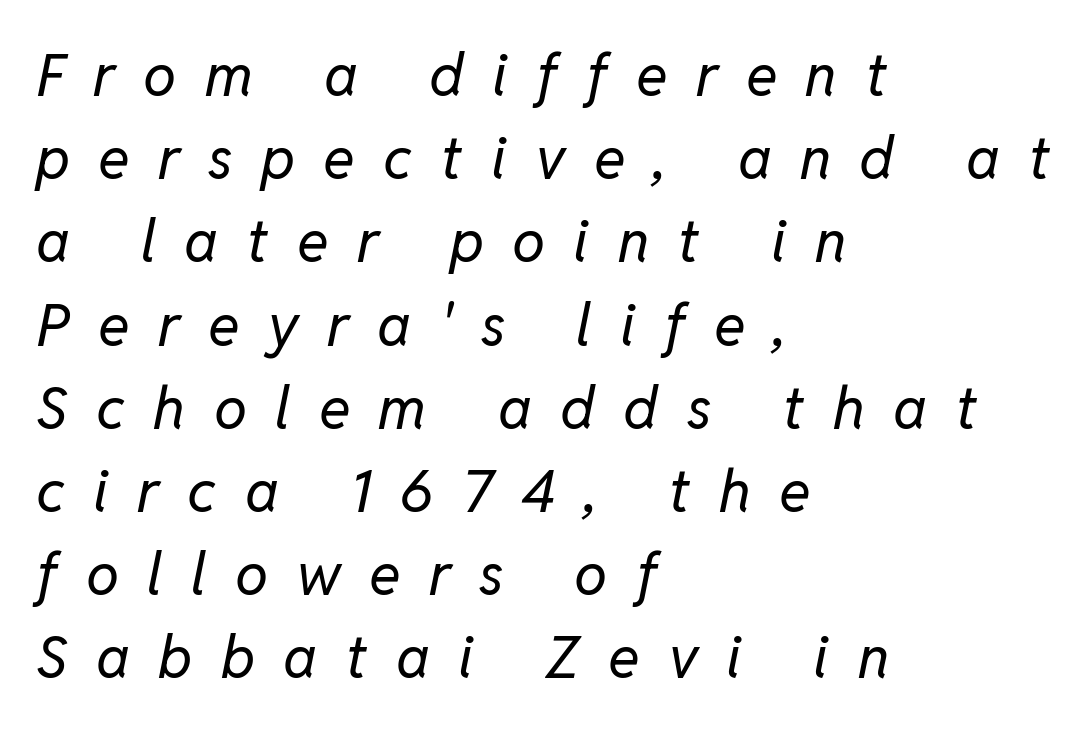
Q: Is the text bold? A: No.
Q: Is the text italic (slanted)? A: Yes, it leans right by about 11 degrees.
Q: Is the text underlined? A: No.
Q: How is the paragraph aligned? A: Left-aligned.
Q: Is the spacing between letters normal or unusually wide? A: Unusually wide.
Q: Is the spacing between lines tight, normal or loose? A: Normal.
Q: Width (condensed, normal, or wide)? A: Normal.
Q: Stroke contrast? A: Low.
Q: x-height? A: Medium.
Q: Monospaced? A: No.
